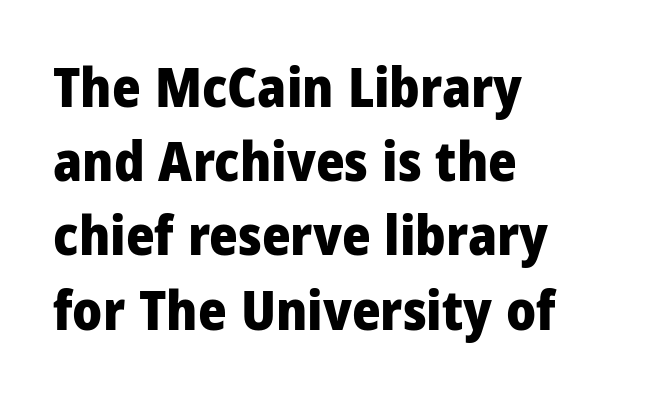
The image shows 55 px heavy, condensed sans-serif type, upright; set left-aligned, normal line spacing (1.35x), normal letter spacing, not underlined; low stroke contrast and a large x-height.
